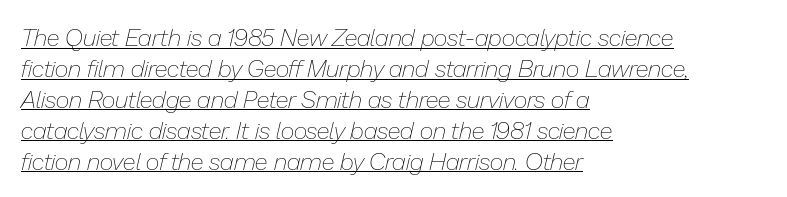
{"italic": "yes", "lean": "right", "slant_degrees": 13, "bold": "no", "underline": "yes", "align": "left", "line_spacing": "normal", "line_spacing_ratio": 1.29, "letter_spacing": "normal", "letter_spacing_em": 0.0, "glyph_px": 24}
